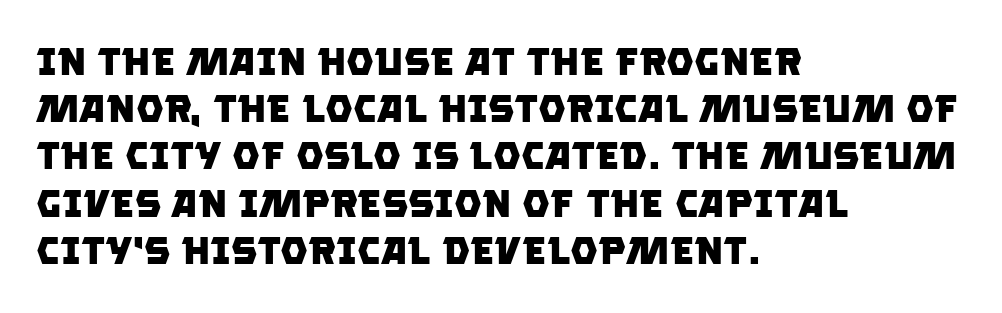
The rendering keeps characters at their native spacing. Decoration check: the copy has no underline. The face used here is a sans, in the tradition of grotesques and geometrics. Is this a fixed-width face? No — the glyphs have proportional, varying widths. Every row of glyphs begins at an identical x-position on the left.
